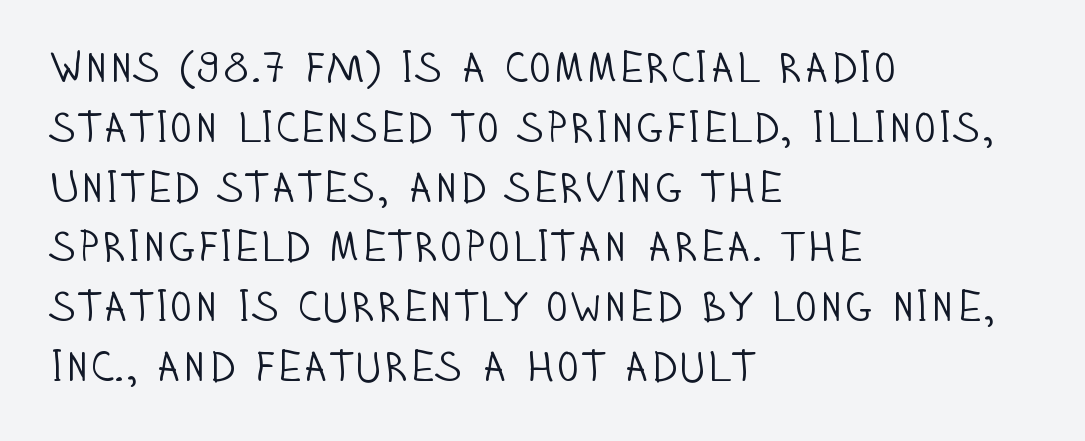
Unbolded letterforms with no extra heft. Clear beneath every line of the passage. The characters display no serif detailing; their extremities are plain. The passage shown stacks its lines at a standard gap. Designer's note — italics off, roman on. Each letter keeps its own natural width here, so spacing adapts to shape.
